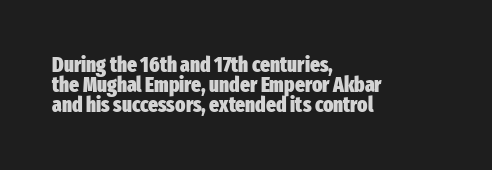
{"italic": "no", "bold": "yes", "underline": "no", "align": "left", "line_spacing": "tight", "line_spacing_ratio": 0.95, "letter_spacing": "normal", "letter_spacing_em": 0.0, "glyph_px": 21}
